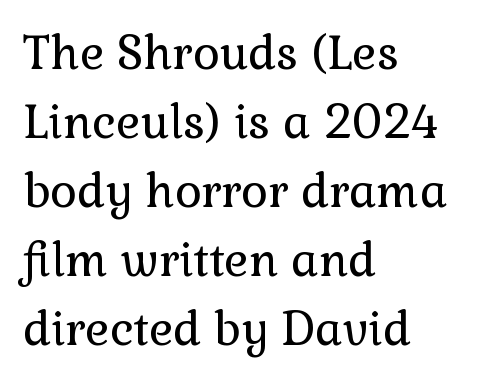
Q: Is the text bold? A: No.
Q: Is the text italic (slanted)? A: No, it is upright.
Q: Is the typeface a serif or a sans-serif typeface? A: Serif.
Q: Is the text underlined? A: No.
Q: How is the paragraph aligned? A: Left-aligned.
Q: Is the spacing between letters normal or unusually wide? A: Normal.
Q: Is the spacing between lines tight, normal or loose? A: Normal.
Q: Width (condensed, normal, or wide)? A: Normal.
Q: Stroke contrast? A: Low.
Q: x-height? A: Medium.
Q: Monospaced? A: No.
